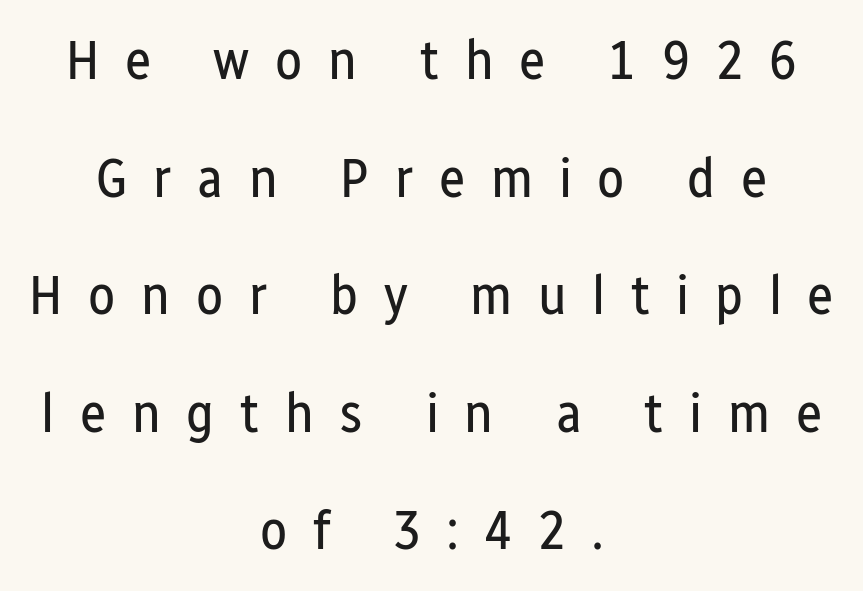
Q: Is the text bold? A: No.
Q: Is the text italic (slanted)? A: No, it is upright.
Q: Is the typeface a serif or a sans-serif typeface? A: Sans-serif.
Q: Is the text underlined? A: No.
Q: How is the paragraph aligned? A: Centered.
Q: Is the spacing between letters normal or unusually wide? A: Unusually wide.
Q: Is the spacing between lines tight, normal or loose? A: Loose.
Q: Width (condensed, normal, or wide)? A: Condensed.
Q: Stroke contrast? A: Low.
Q: x-height? A: Medium.
Q: Monospaced? A: No.
